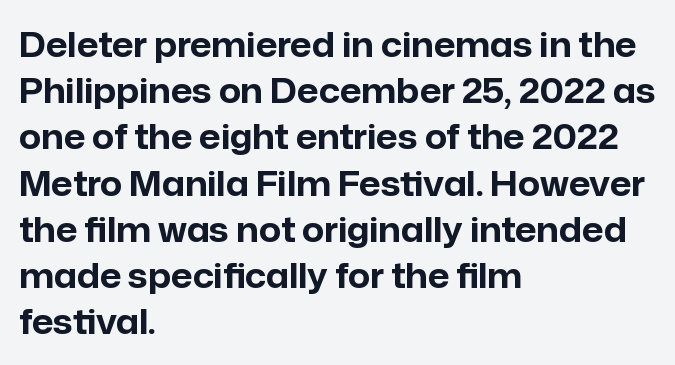
Q: Is the text bold? A: Yes.
Q: Is the text italic (slanted)? A: No, it is upright.
Q: Is the typeface a serif or a sans-serif typeface? A: Sans-serif.
Q: Is the text underlined? A: No.
Q: How is the paragraph aligned? A: Left-aligned.
Q: Is the spacing between letters normal or unusually wide? A: Normal.
Q: Is the spacing between lines tight, normal or loose? A: Normal.
Q: Width (condensed, normal, or wide)? A: Normal.
Q: Stroke contrast? A: Low.
Q: x-height? A: Medium.
Q: Monospaced? A: No.
